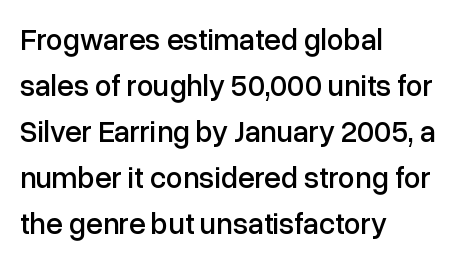
{"serif": "no", "italic": "no", "width": "normal", "stroke_contrast": "low", "x_height": "medium", "monospaced": "no", "underline": "no", "align": "left", "line_spacing": "normal", "line_spacing_ratio": 1.53, "letter_spacing": "normal", "letter_spacing_em": 0.0, "glyph_px": 30}
